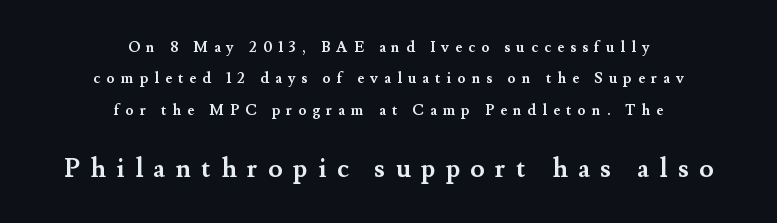
The image shows 26 px bold type, upright; set centered, loose line spacing (2.09x), unusually wide letter spacing (+0.4 em), not underlined; the second (bottom) block is 1.73x larger.
